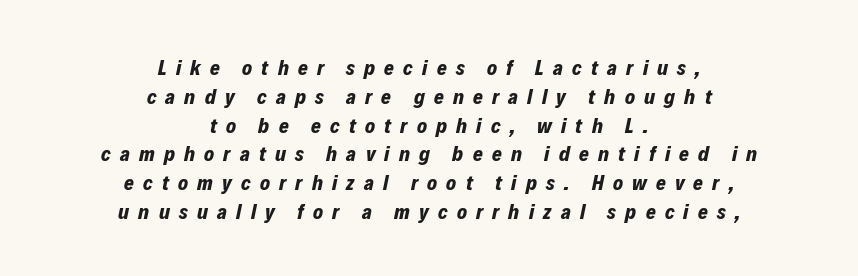
Q: Is the text bold? A: Yes.
Q: Is the text italic (slanted)? A: Yes, it leans right by about 12 degrees.
Q: Is the text underlined? A: No.
Q: How is the paragraph aligned? A: Centered.
Q: Is the spacing between letters normal or unusually wide? A: Unusually wide.
Q: Is the spacing between lines tight, normal or loose? A: Normal.
